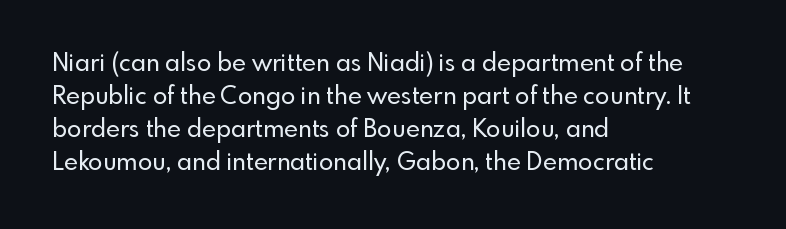
Q: Is the text italic (slanted)? A: No, it is upright.
Q: Is the text underlined? A: No.
Q: How is the paragraph aligned? A: Left-aligned.
Q: Is the spacing between letters normal or unusually wide? A: Normal.
Q: Is the spacing between lines tight, normal or loose? A: Normal.
